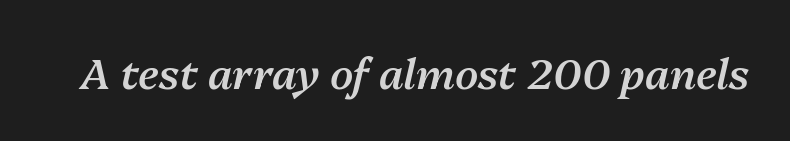
Q: Is the text bold? A: Semi-bold.
Q: Is the text italic (slanted)? A: Yes, it leans right by about 13 degrees.
Q: Is the text underlined? A: No.
Q: Is the spacing between letters normal or unusually wide? A: Normal.
Q: Width (condensed, normal, or wide)? A: Normal.
Q: Stroke contrast? A: Medium.
Q: x-height? A: Medium.
Q: Monospaced? A: No.
